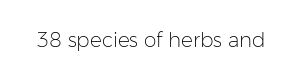
Q: Is the text bold? A: No.
Q: Is the text italic (slanted)? A: No, it is upright.
Q: Is the text underlined? A: No.
Q: Is the spacing between letters normal or unusually wide? A: Normal.
